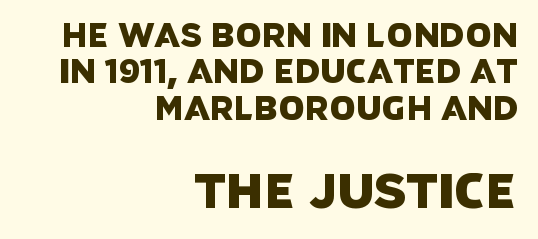
The image shows 49 px sans-serif type; set right-aligned, tight line spacing (1.1x), normal letter spacing, not underlined; the second (bottom) block is 1.48x larger; low stroke contrast and a large x-height.
